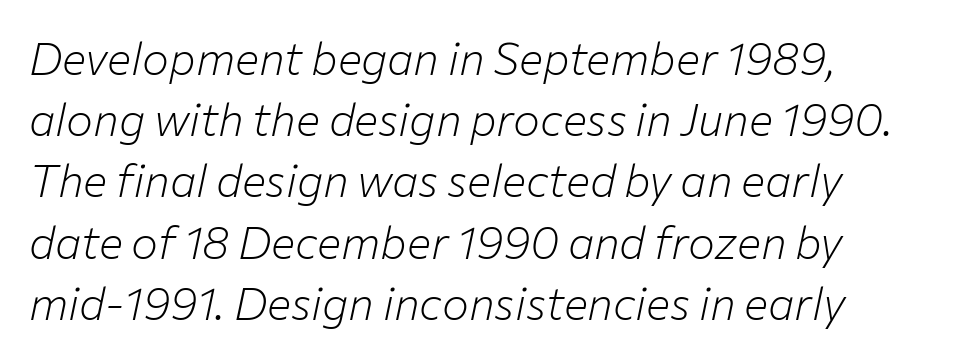
The image shows 45 px light type, italic (leaning right); set left-aligned, normal line spacing (1.36x), normal letter spacing, not underlined; low stroke contrast and a medium x-height.
